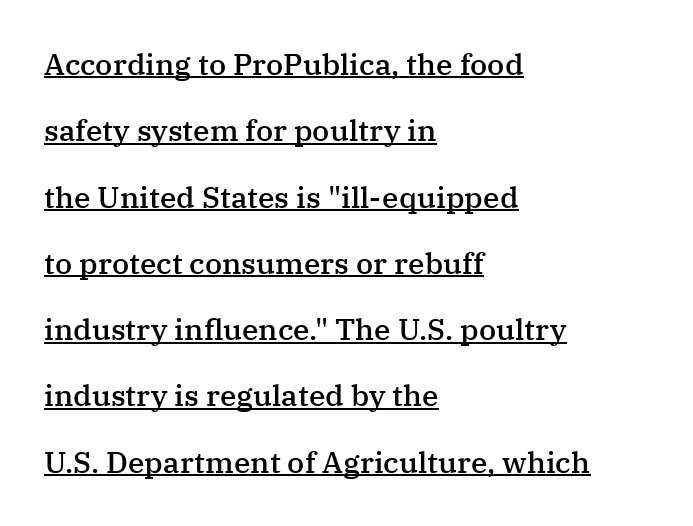
The glyphs in this specimen are seriffed. Does the lettering tilt? It doesn't — this is upright. Character widths vary here, with narrow letters taking less room than wide ones. Honestly, the letter spacing is just normal — you wouldn't notice it. Like a heading marked for emphasis, these lines bear an underscore.
